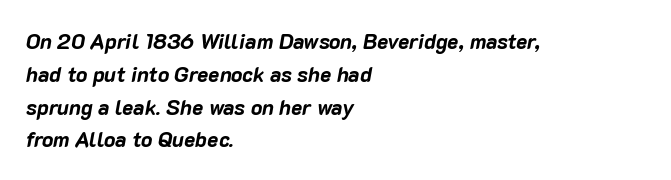
Characters are canted at an angle relative to the baseline's perpendicular. Caption: bold face, heavy strokes. Just letters on the line, the space beneath them empty. Each new line begins a customary step beneath the previous one. Line starts are locked; line ends wander. These lines keep a tight, regular rhythm from letter to letter.
